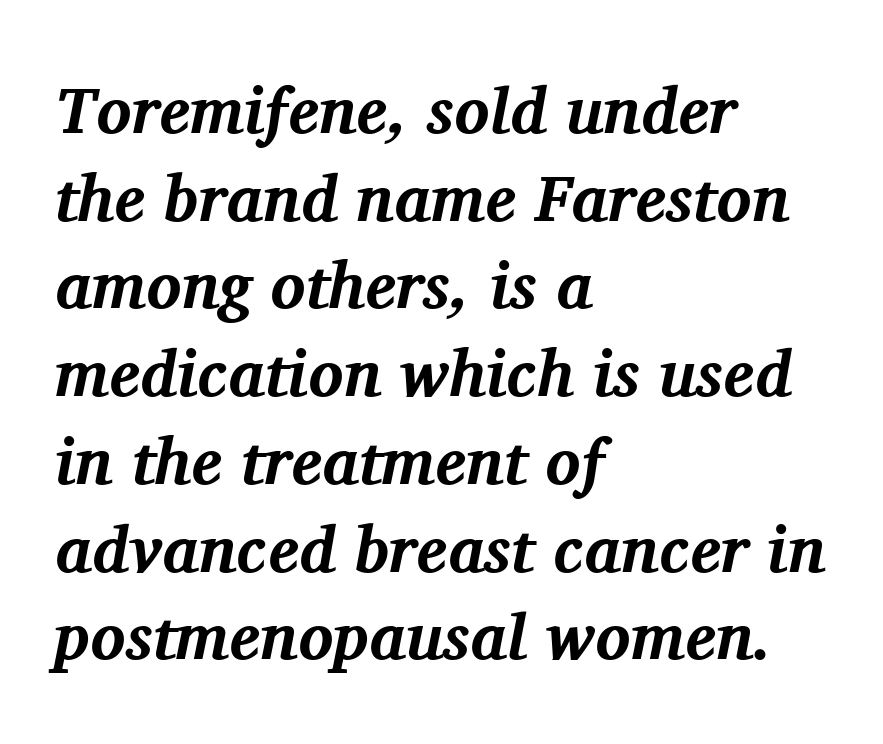
Q: Is the text bold? A: Yes.
Q: Is the text italic (slanted)? A: Yes, it leans right by about 11 degrees.
Q: Is the typeface a serif or a sans-serif typeface? A: Serif.
Q: Is the text underlined? A: No.
Q: How is the paragraph aligned? A: Left-aligned.
Q: Is the spacing between letters normal or unusually wide? A: Normal.
Q: Is the spacing between lines tight, normal or loose? A: Normal.
Q: Width (condensed, normal, or wide)? A: Normal.
Q: Stroke contrast? A: Medium.
Q: x-height? A: Medium.
Q: Monospaced? A: No.
